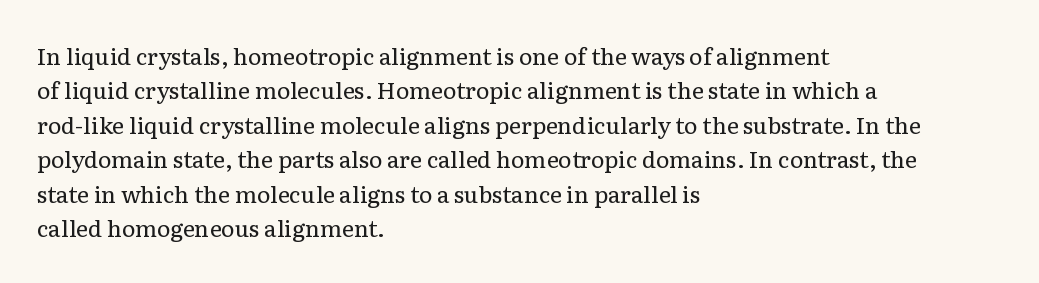
Observe the ordinary spacing: letters are neighbours, not strangers. Only glyphs here, with clear space below each row. Honestly, the row spacing looks completely unremarkable. No letter is thick-stroked: the sample isn't bold.
